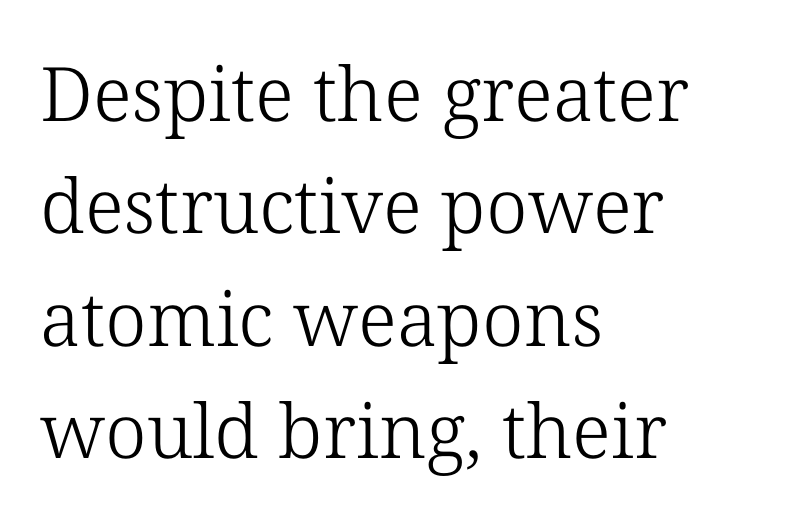
The image shows 75 px light serif type, upright; set left-aligned, normal line spacing (1.5x), normal letter spacing, not underlined; low stroke contrast and a medium x-height.
